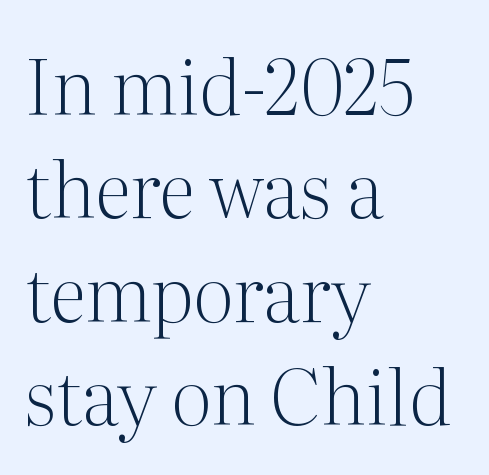
{"serif": "yes", "italic": "no", "bold": "no", "weight": "light", "width": "normal", "stroke_contrast": "medium", "x_height": "medium", "monospaced": "no", "underline": "no", "align": "left", "line_spacing": "normal", "line_spacing_ratio": 1.36, "letter_spacing": "normal", "letter_spacing_em": 0.0, "glyph_px": 76}
